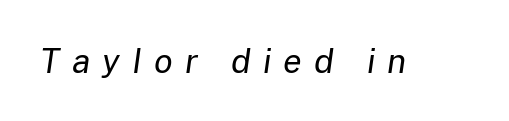
Unmarked baselines from the first word to the last. Every character sits at an angle, as italics do. The typeface has the unassuming heft of standard copy or less. The face used here is proportionally spaced, like ordinary book or web type.
